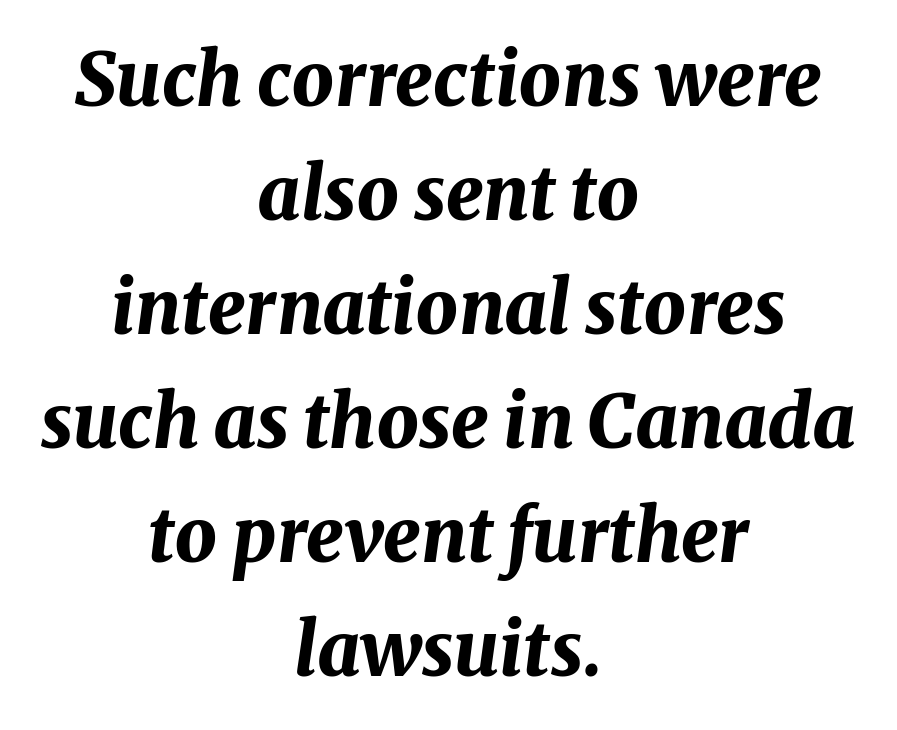
The image shows 74 px bold type, italic (leaning right); set centered, normal line spacing (1.54x), normal letter spacing, not underlined; medium stroke contrast and a medium x-height.
